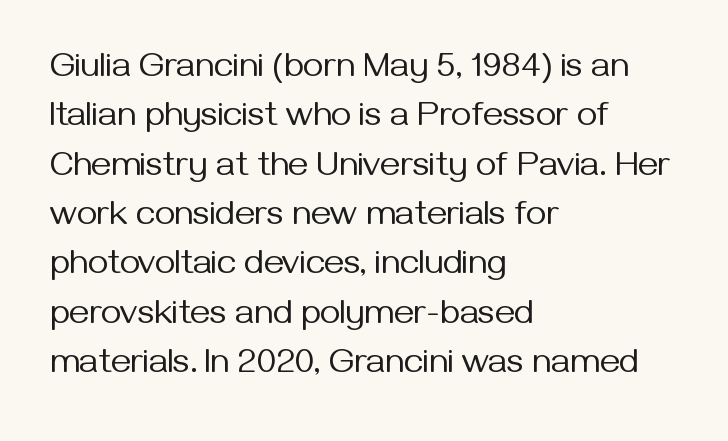
The image shows 35 px regular-weight sans-serif type, upright; set left-aligned, normal line spacing (1.41x), normal letter spacing, not underlined; medium stroke contrast and a medium x-height.
